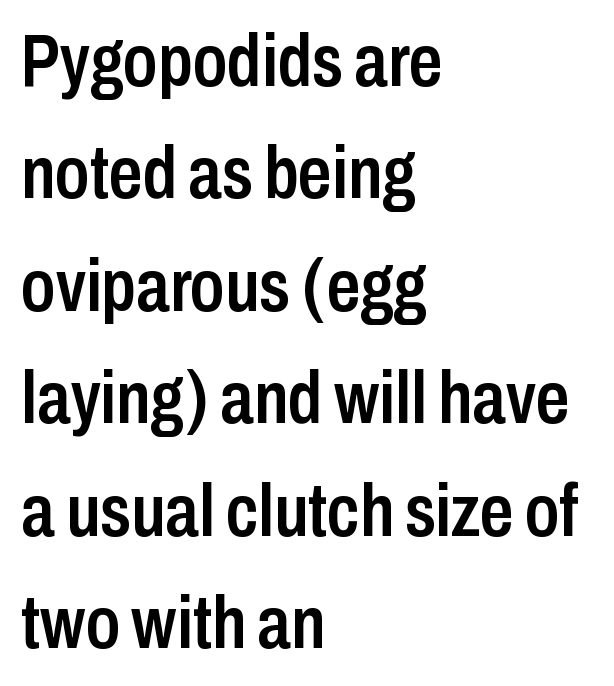
A fair bit of extra ink — the face is semibold, not bold. Looks like regular typesetting: each glyph gets only the width it needs. Nope, no serifs anywhere on these letters. A typesetter would call this leading conventional body-copy spacing. This rendering uses left alignment, leaving the right contour irregular. Ordinary non-slanted type is in use.
